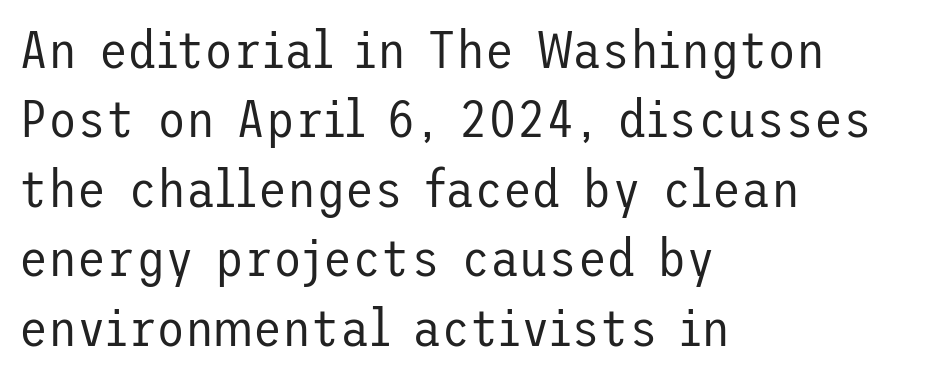
The image shows 53 px regular-weight sans-serif type, upright; set left-aligned, normal line spacing (1.31x), normal letter spacing, not underlined; low stroke contrast and a medium x-height.
